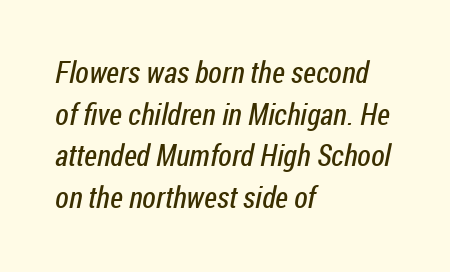
The image shows 30 px regular-weight, condensed sans-serif type; set left-aligned, normal line spacing (1.39x), normal letter spacing, not underlined; low stroke contrast and a medium x-height.
